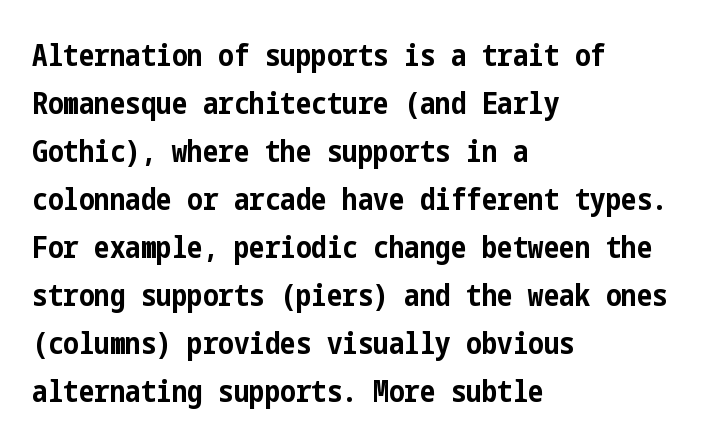
Q: Is the text bold? A: Yes.
Q: Is the text italic (slanted)? A: No, it is upright.
Q: Is the typeface a serif or a sans-serif typeface? A: Sans-serif.
Q: Is the text underlined? A: No.
Q: How is the paragraph aligned? A: Left-aligned.
Q: Is the spacing between letters normal or unusually wide? A: Normal.
Q: Is the spacing between lines tight, normal or loose? A: Normal.
Q: Width (condensed, normal, or wide)? A: Condensed.
Q: Stroke contrast? A: Low.
Q: x-height? A: Medium.
